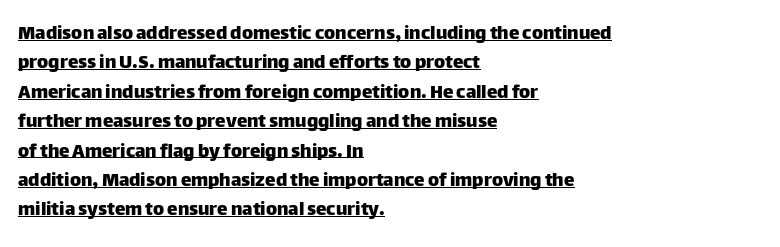
The sample's only ornament is a line tracing under the words. Evenly set lines give the paragraph a standard silhouette. A typesetter would mark this as roman, not italic. These lines keep a tight, regular rhythm from letter to letter.
